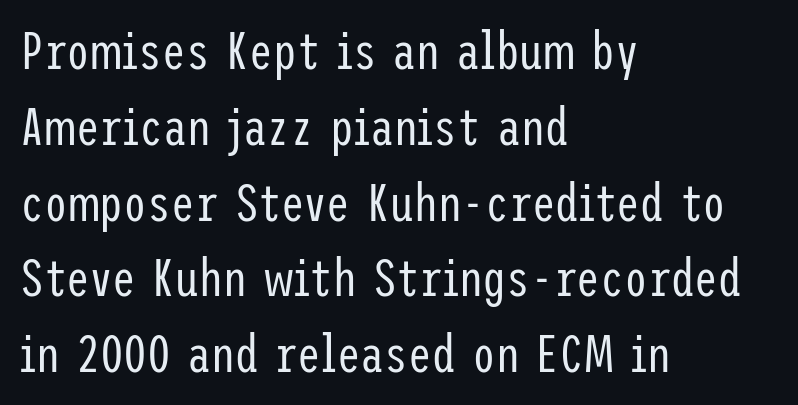
The lines are quadded left. The passage shown is not underscored anywhere. The leading is moderate, giving the passage an even texture. A sans-serif font was chosen for this passage. Tracking here is standard; glyphs follow each other at the usual distance. Stroke mass is kept to a normal reading level or below.
